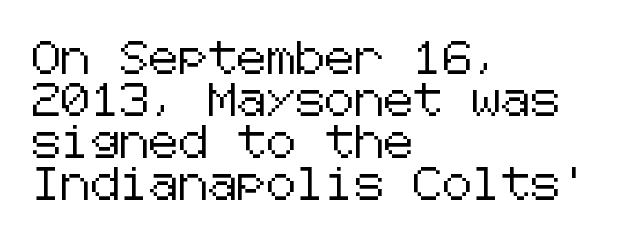
{"serif": "no", "italic": "no", "width": "normal", "stroke_contrast": "low", "x_height": "medium", "underline": "no", "align": "left", "line_spacing": "normal", "line_spacing_ratio": 1.27, "letter_spacing": "normal", "letter_spacing_em": 0.0, "glyph_px": 33}
